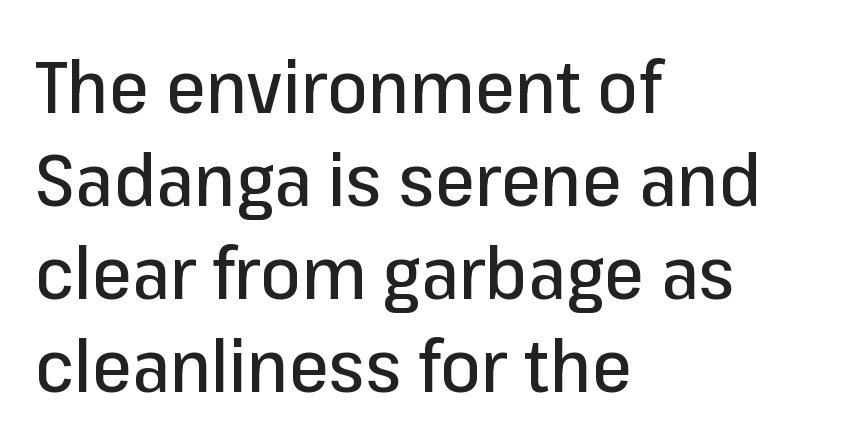
The rendering uses natural spacing where letterforms have individual widths. Tracking here is standard; glyphs follow each other at the usual distance. No italicization has been applied; the sample stays upright. Students, observe: this is what conventionally led text looks like. This sample uses a sans-serif face.
